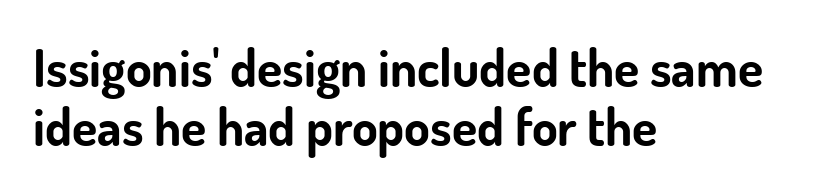
Q: Is the text bold? A: Yes.
Q: Is the text italic (slanted)? A: No, it is upright.
Q: Is the typeface a serif or a sans-serif typeface? A: Sans-serif.
Q: Is the text underlined? A: No.
Q: How is the paragraph aligned? A: Left-aligned.
Q: Is the spacing between letters normal or unusually wide? A: Normal.
Q: Is the spacing between lines tight, normal or loose? A: Tight.
Q: Width (condensed, normal, or wide)? A: Normal.
Q: Stroke contrast? A: Low.
Q: x-height? A: Small.
Q: Monospaced? A: No.
